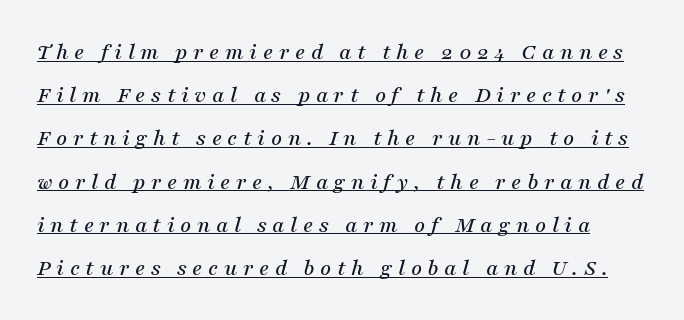
This sample uses an oblique cut, with every glyph tilted off the vertical. In terms of letterspacing, this is a distinctly airy, spread setting. Check the space under the baseline: a stroke is drawn there.
